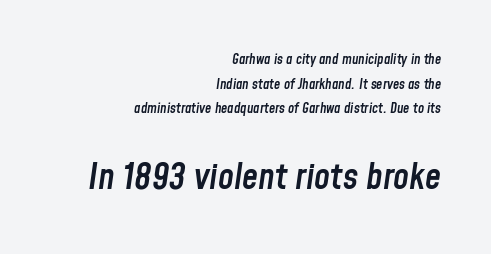
The image shows 36 px semibold, condensed type, italic (leaning right); set right-aligned, line spacing 1.76x, normal letter spacing, not underlined; the second (bottom) block is 2.57x larger; low stroke contrast and a medium x-height.
